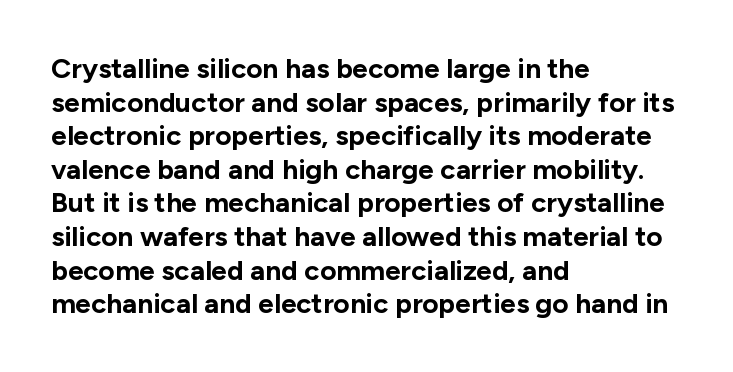
The image shows 28 px bold sans-serif type, upright; set left-aligned, line spacing 1.2x, normal letter spacing, not underlined; low stroke contrast and a medium x-height.
